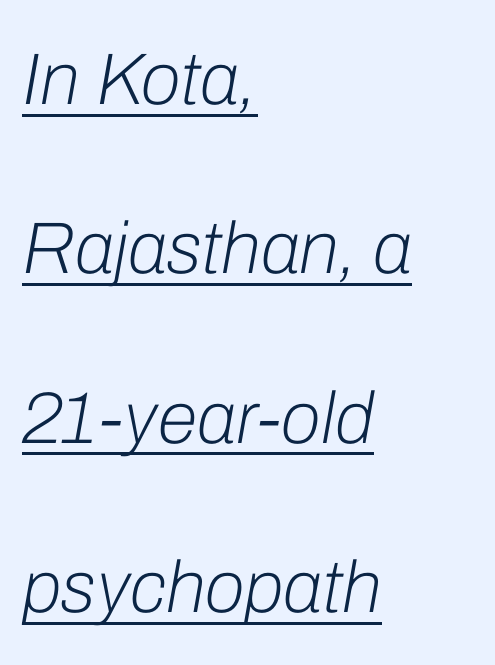
Do the characters align in a grid? No, the font is proportional. Inter-character spacing is left at the font's built-in metrics. The text carries the slant typical of an italic or oblique font. Nothing heavy about these letters — not bold at all.
